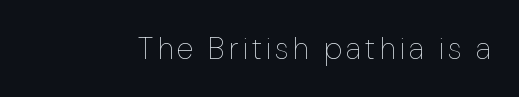
The rendering uses natural spacing where letterforms have individual widths. Italic: no, the glyphs are upright roman. The strokes are not fattened; the text isn't bold. Honestly, there is no underline to notice here at all.
